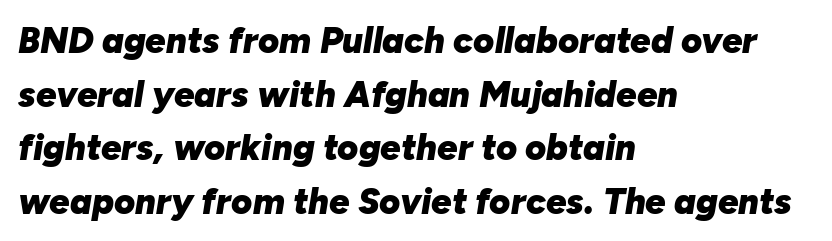
The image shows 36 px heavy type, italic (leaning right); set left-aligned, normal line spacing (1.49x), normal letter spacing, not underlined; low stroke contrast and a medium x-height.
